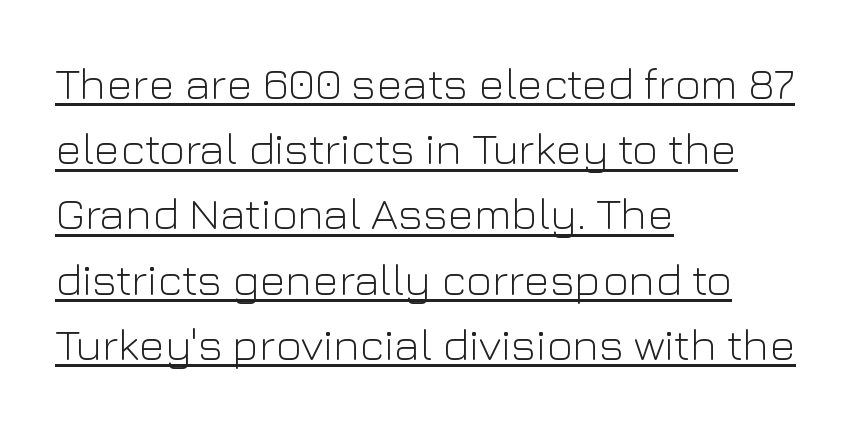
Q: Is the text bold? A: No.
Q: Is the text italic (slanted)? A: No, it is upright.
Q: Is the typeface a serif or a sans-serif typeface? A: Sans-serif.
Q: Is the text underlined? A: Yes.
Q: How is the paragraph aligned? A: Left-aligned.
Q: Is the spacing between letters normal or unusually wide? A: Normal.
Q: Is the spacing between lines tight, normal or loose? A: Normal.
Q: Width (condensed, normal, or wide)? A: Normal.
Q: Stroke contrast? A: Low.
Q: x-height? A: Medium.
Q: Monospaced? A: No.
